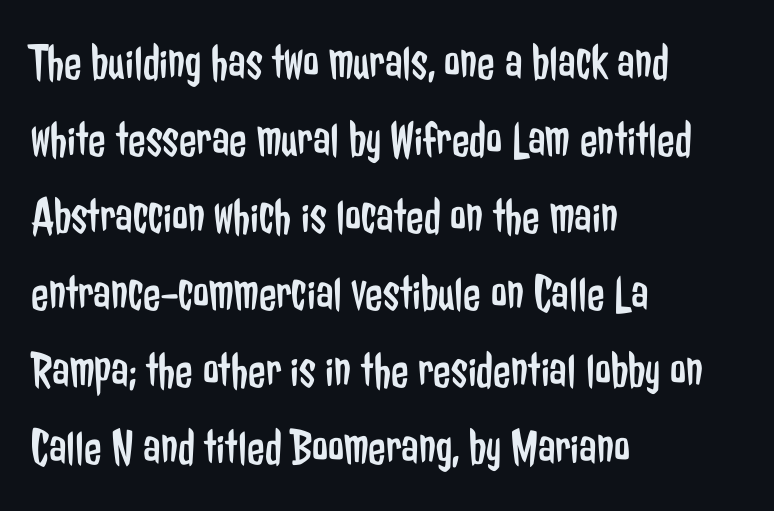
The image shows 51 px regular-weight, condensed sans-serif type, upright; set left-aligned, normal line spacing (1.51x), normal letter spacing, not underlined; low stroke contrast and a medium x-height.
